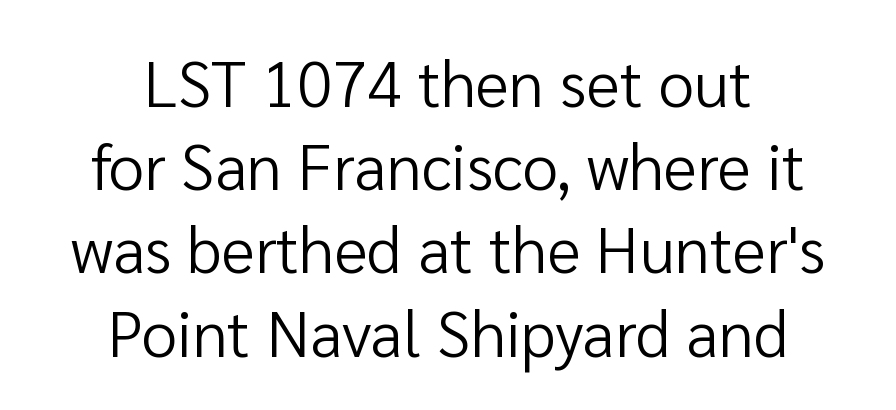
Quick note: underline off. The rendering uses natural spacing where letterforms have individual widths. Notice how the stems are strictly vertical — no italics here. Stems and bowls with no extra thickness — not bold.
